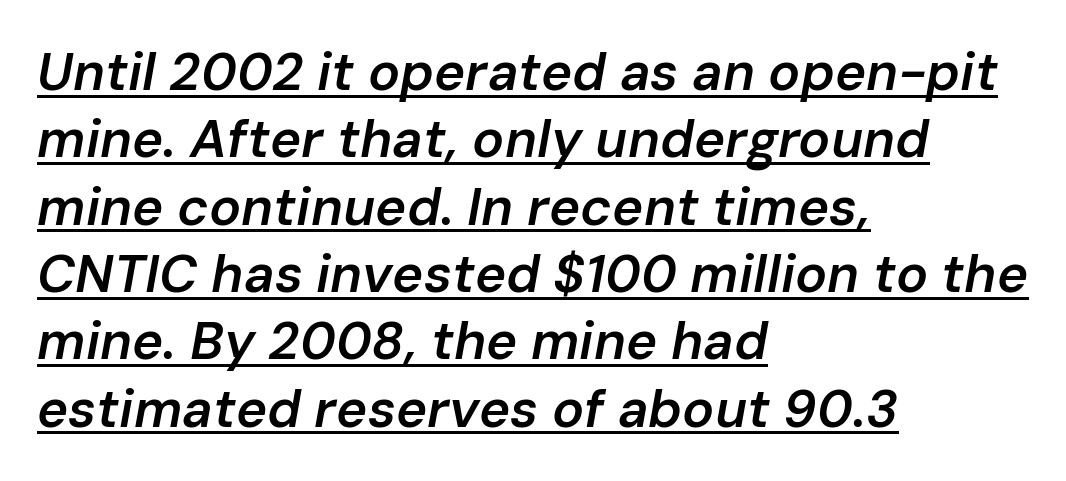
{"italic": "yes", "lean": "right", "slant_degrees": 10, "bold": "semi", "weight": "semibold", "width": "normal", "stroke_contrast": "low", "x_height": "medium", "monospaced": "no", "underline": "yes", "align": "left", "line_spacing": "normal", "line_spacing_ratio": 1.27, "letter_spacing": "normal", "letter_spacing_em": 0.0, "glyph_px": 53}
